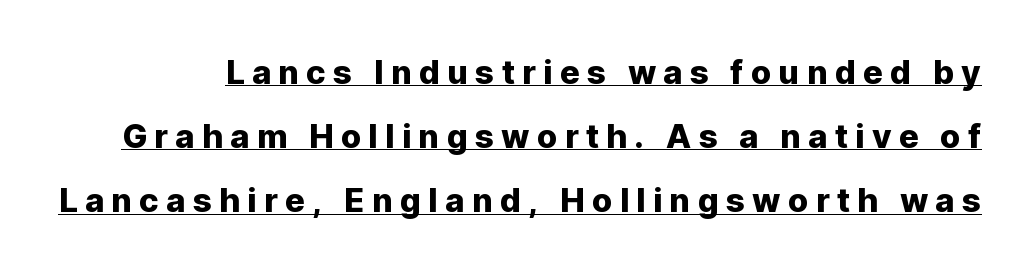
Q: Is the text italic (slanted)? A: No, it is upright.
Q: Is the typeface a serif or a sans-serif typeface? A: Sans-serif.
Q: Is the text underlined? A: Yes.
Q: Is the spacing between letters normal or unusually wide? A: Unusually wide.
Q: Is the spacing between lines tight, normal or loose? A: Loose.
Q: Width (condensed, normal, or wide)? A: Normal.
Q: Stroke contrast? A: Low.
Q: x-height? A: Medium.
Q: Monospaced? A: No.
